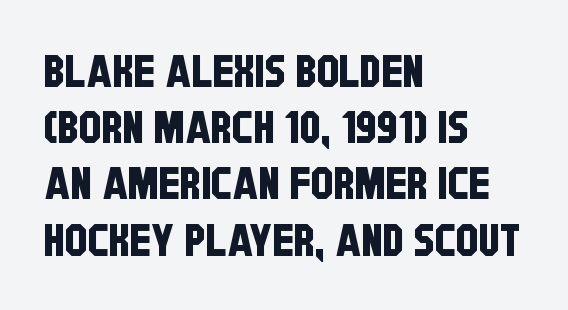
The passage shown is not underscored anywhere. Interline gaps are of average width in this sample. The face used here is rendered with its standard letterfit. Short and long lines alike share a common starting point at left.
